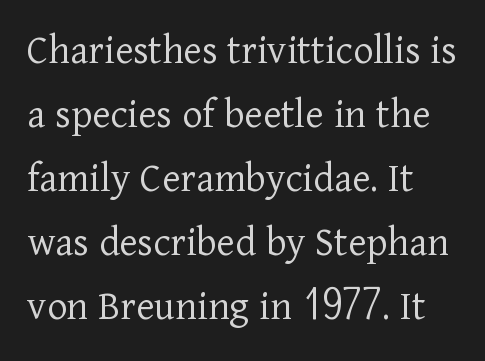
{"serif": "yes", "italic": "no", "bold": "no", "weight": "light", "width": "normal", "stroke_contrast": "low", "x_height": "medium", "monospaced": "no", "underline": "no", "align": "left", "line_spacing": "normal", "line_spacing_ratio": 1.49, "letter_spacing": "normal", "letter_spacing_em": 0.0, "glyph_px": 43}
